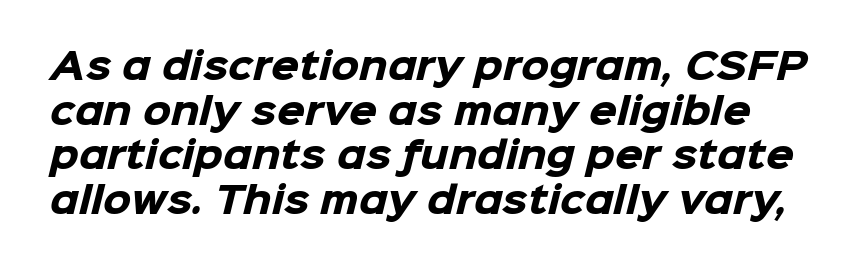
{"serif": "no", "bold": "yes", "weight": "heavy", "width": "normal", "stroke_contrast": "low", "x_height": "medium", "monospaced": "no", "underline": "no", "line_spacing_ratio": 1.24, "letter_spacing": "normal", "letter_spacing_em": 0.0, "glyph_px": 36}
